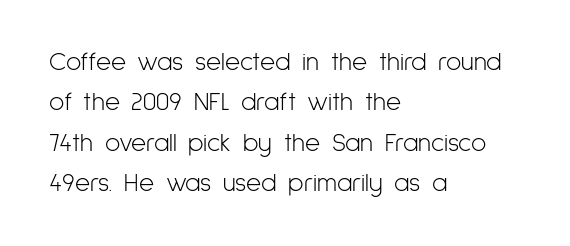
Check the space under the baseline: it is left empty. The type sits square on the baseline with zero lean. Line spacing here is normal. Casual observation: everything's shoved over to the left. Honestly, the letter spacing is just normal — you wouldn't notice it.
